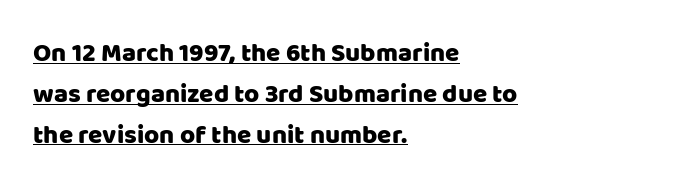
Is there much room between lines? A standard amount, neither cramped nor airy. Rendered with straight, roman letterforms. Compared with a centered layout, this one pins lines to the left instead. Honestly, the letter spacing is just normal — you wouldn't notice it. A baseline rule has been typeset under these characters.
